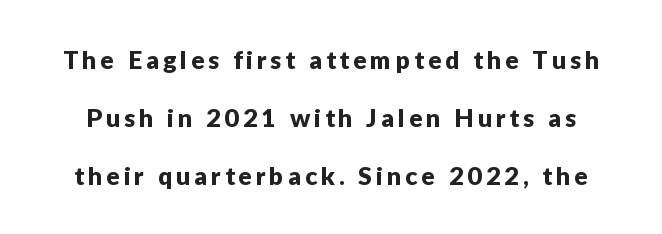
Airy leading. The letters stand straight up with perfectly vertical stems. The foot of each line stays bare and open.
